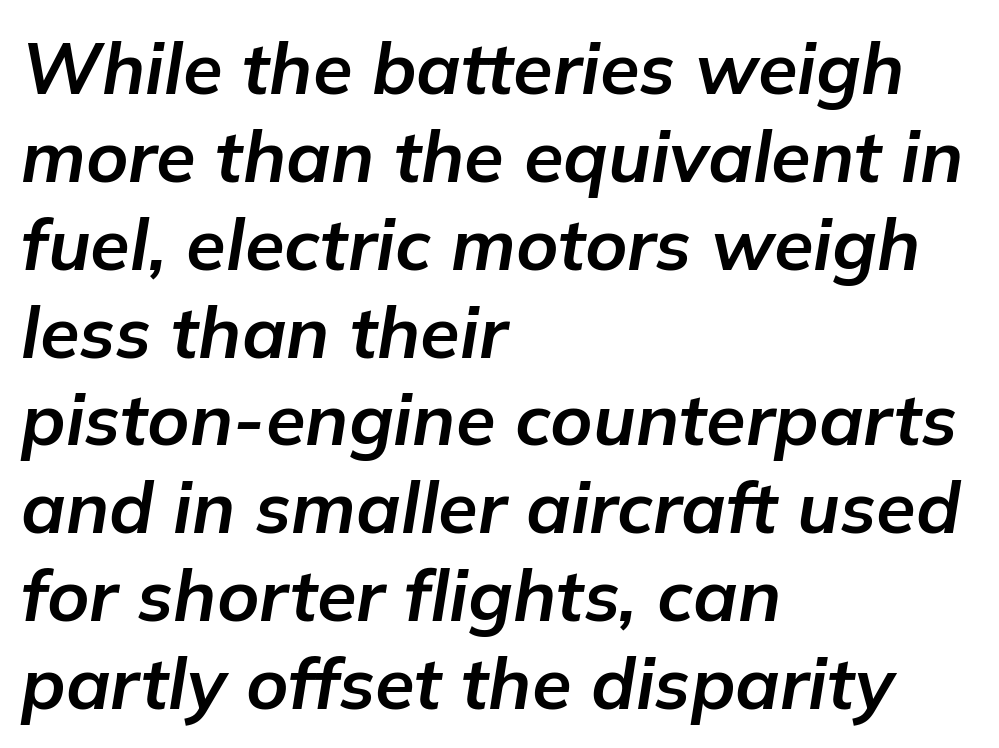
{"italic": "yes", "lean": "right", "slant_degrees": 9, "bold": "yes", "weight": "bold", "width": "normal", "stroke_contrast": "low", "x_height": "medium", "monospaced": "no", "underline": "no", "align": "left", "line_spacing_ratio": 1.22, "letter_spacing": "normal", "letter_spacing_em": 0.0, "glyph_px": 72}
